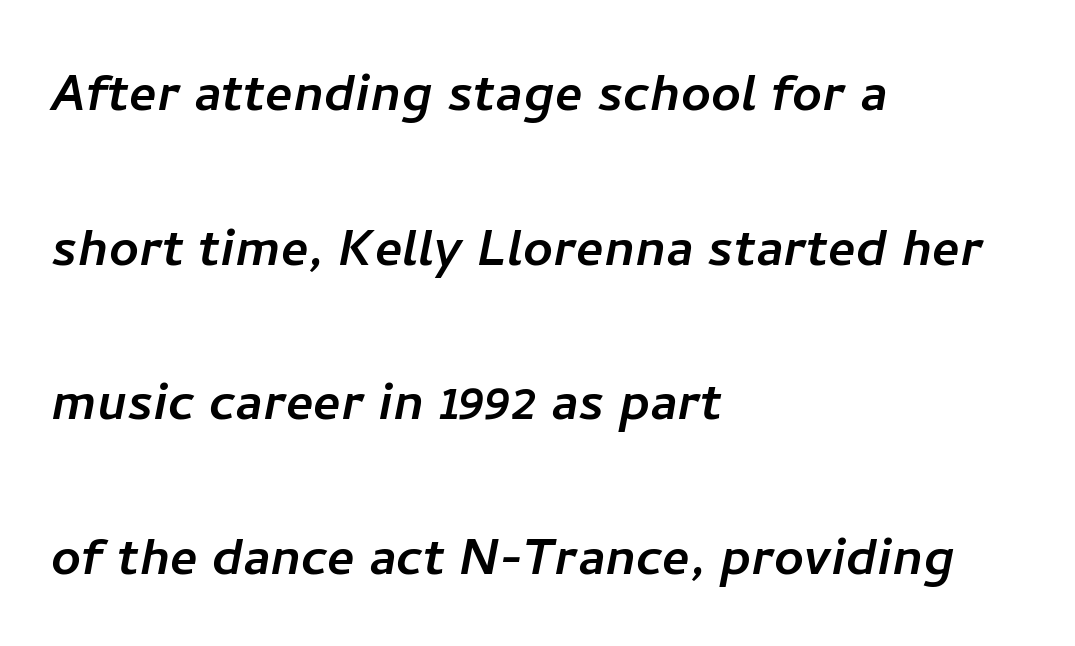
{"serif": "no", "width": "normal", "stroke_contrast": "low", "x_height": "medium", "monospaced": "no", "underline": "no", "align": "left", "line_spacing": "loose", "line_spacing_ratio": 2.38, "letter_spacing": "normal", "letter_spacing_em": 0.0, "glyph_px": 65}
